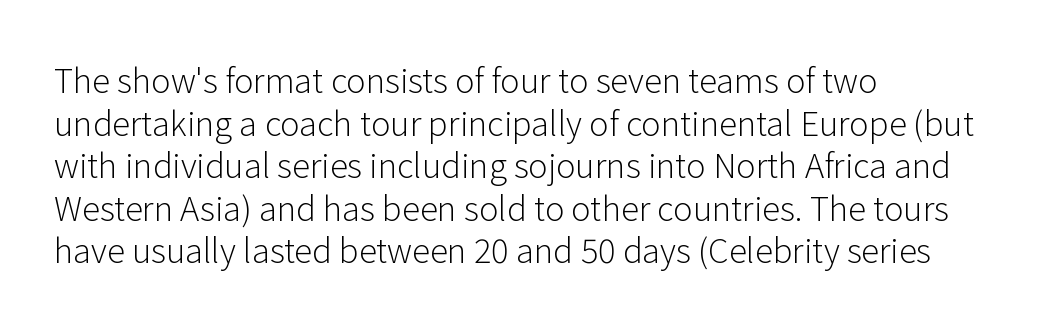
{"serif": "no", "italic": "no", "bold": "no", "weight": "light", "width": "normal", "stroke_contrast": "low", "x_height": "medium", "monospaced": "no", "underline": "no", "align": "left", "line_spacing": "normal", "line_spacing_ratio": 1.29, "letter_spacing": "normal", "letter_spacing_em": 0.0, "glyph_px": 33}
